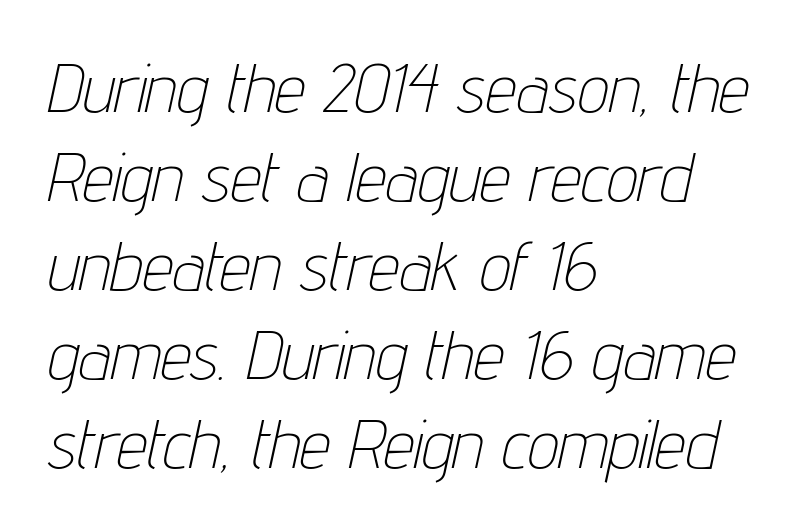
Q: Is the text bold? A: No.
Q: Is the text italic (slanted)? A: Yes, it leans right by about 12 degrees.
Q: Is the text underlined? A: No.
Q: How is the paragraph aligned? A: Left-aligned.
Q: Is the spacing between letters normal or unusually wide? A: Normal.
Q: Is the spacing between lines tight, normal or loose? A: Normal.
Q: Width (condensed, normal, or wide)? A: Condensed.
Q: Stroke contrast? A: Low.
Q: x-height? A: Medium.
Q: Monospaced? A: No.
